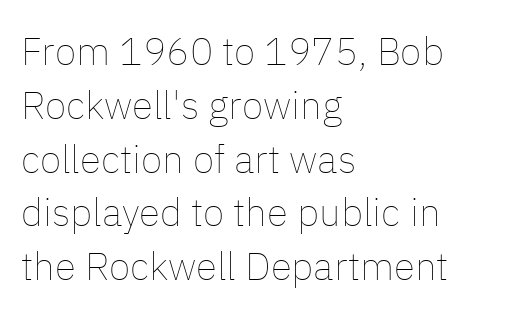
Stems here are at most as thick as an everyday book face. Casual observation: everything's shoved over to the left. The gaps between neighbouring characters are ordinary and unremarkable. A normal amount of white space separates one row of letters from the next. A bare baseline throughout the passage. When letters stand straight like this, we call the style roman or upright.
